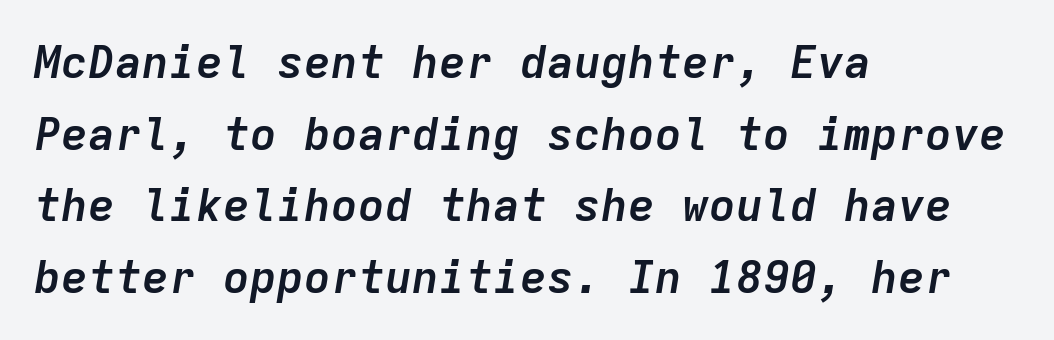
{"italic": "yes", "lean": "right", "slant_degrees": 9, "bold": "yes", "weight": "semibold", "width": "normal", "stroke_contrast": "low", "x_height": "medium", "monospaced": "yes", "underline": "no", "align": "left", "line_spacing": "normal", "line_spacing_ratio": 1.59, "letter_spacing": "normal", "letter_spacing_em": 0.0, "glyph_px": 45}
